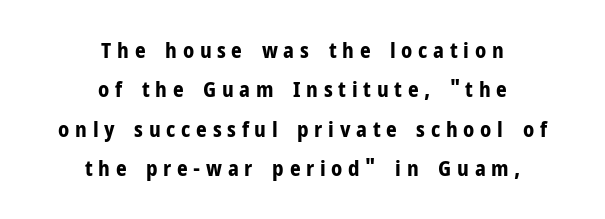
This is roman type, the default non-slanted kind. Students, note that the glyphs here are deliberately spaced far apart. Weight check: bold — yes, fully. Each line is balanced around a shared central axis. Letters rest on an invisible, unmarked baseline.
